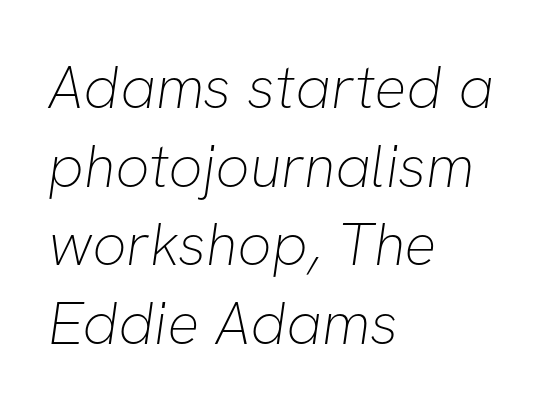
Q: Is the text bold? A: No.
Q: Is the typeface a serif or a sans-serif typeface? A: Sans-serif.
Q: Is the text underlined? A: No.
Q: How is the paragraph aligned? A: Left-aligned.
Q: Is the spacing between letters normal or unusually wide? A: Normal.
Q: Is the spacing between lines tight, normal or loose? A: Normal.
Q: Width (condensed, normal, or wide)? A: Normal.
Q: Stroke contrast? A: Low.
Q: x-height? A: Medium.
Q: Monospaced? A: No.
